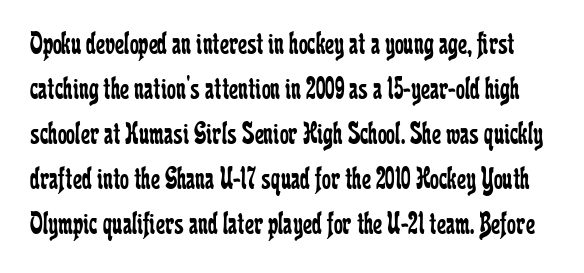
Q: Is the text bold? A: No.
Q: Is the text italic (slanted)? A: No, it is upright.
Q: Is the typeface a serif or a sans-serif typeface? A: Serif.
Q: Is the text underlined? A: No.
Q: Is the spacing between letters normal or unusually wide? A: Normal.
Q: Is the spacing between lines tight, normal or loose? A: Normal.
Q: Width (condensed, normal, or wide)? A: Condensed.
Q: Stroke contrast? A: Low.
Q: x-height? A: Medium.
Q: Monospaced? A: No.
